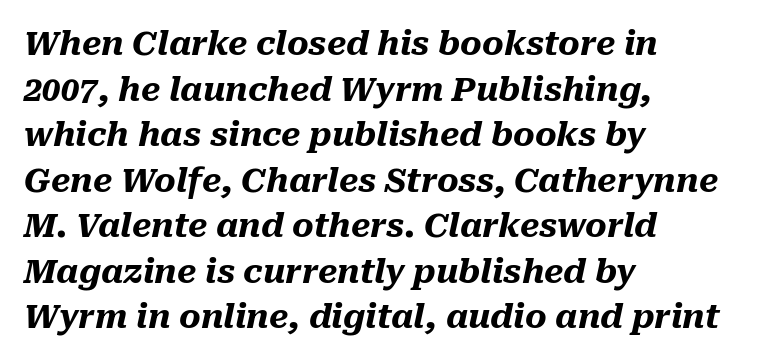
Observe the lean: these are italic letterforms. Underline: absent. What weight is shown? A full bold with thick strokes. A typesetter would call this proportional, since set widths differ per character. Spacing between characters is what you'd get straight out of the box. Quick note: interline space is typical.
